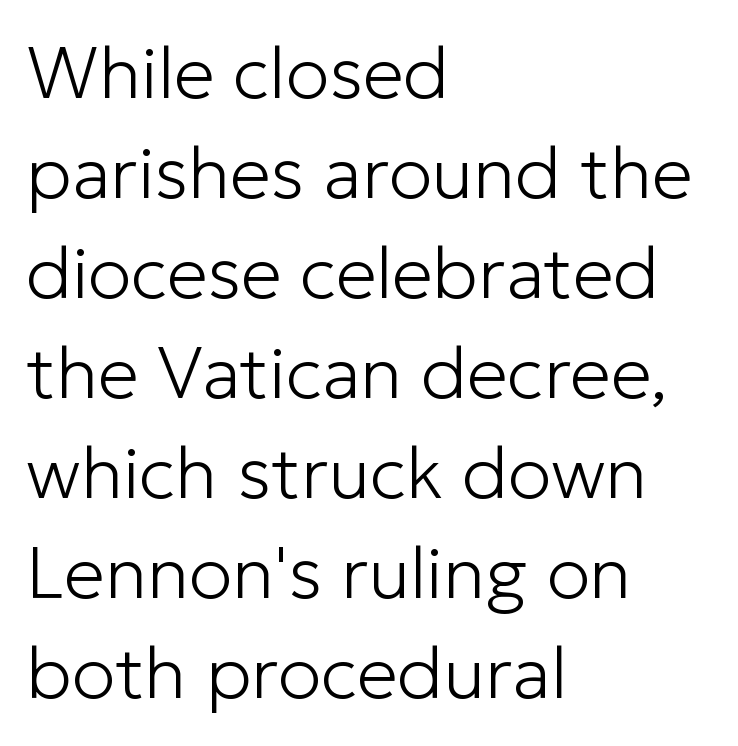
The image shows 73 px light sans-serif type, upright; set left-aligned, normal line spacing (1.37x), normal letter spacing, not underlined; low stroke contrast and a medium x-height.
